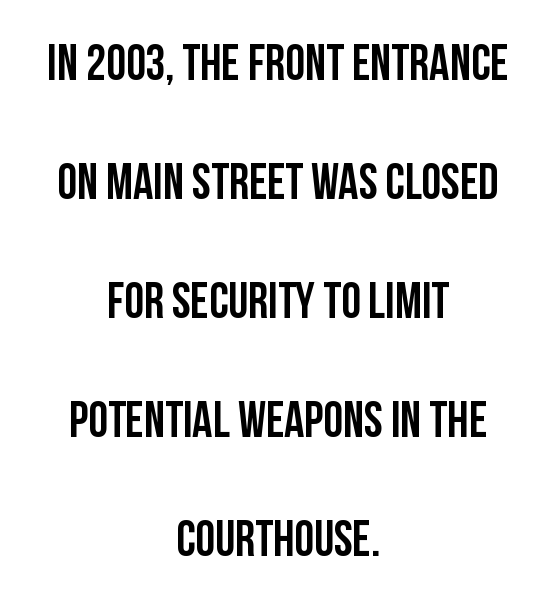
{"serif": "no", "italic": "no", "width": "condensed", "stroke_contrast": "low", "x_height": "large", "monospaced": "no", "underline": "no", "align": "center", "line_spacing": "loose", "line_spacing_ratio": 2.38, "letter_spacing": "normal", "letter_spacing_em": 0.0, "glyph_px": 50}
